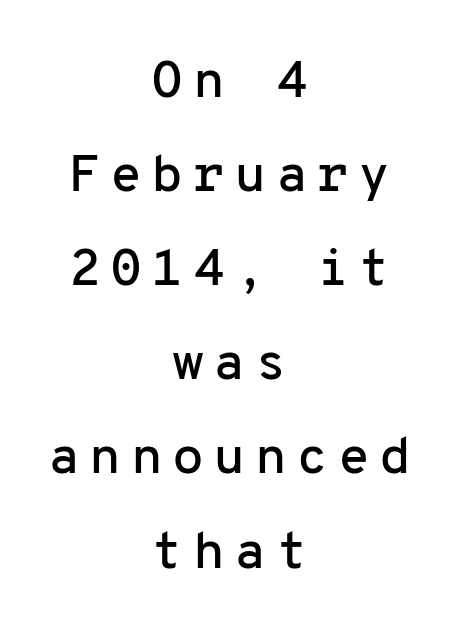
Is the block centered? Yes — each line is placed symmetrically about the middle. Anything drawn beneath the words? Only blank space. The face used here is monospaced, like something from a code editor. Do the letters lean? They stand straight. Serif or sans? Sans — the stroke terminals are bare.
